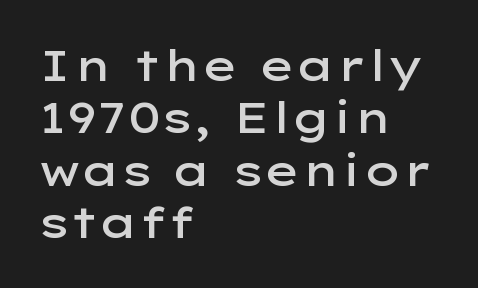
Where is the straight margin? On the left. Looks like regular typesetting: each glyph gets only the width it needs. The space directly below the letters is spotless. No extra tracking has been applied to these lines.
